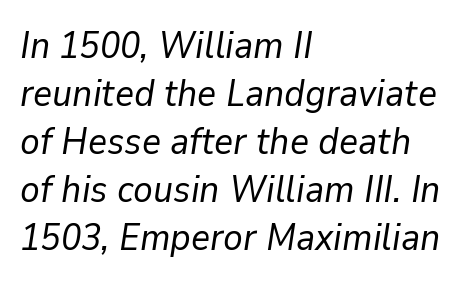
The image shows 37 px regular-weight type, italic (leaning right); set left-aligned, normal line spacing (1.3x), normal letter spacing, not underlined; low stroke contrast and a medium x-height.
